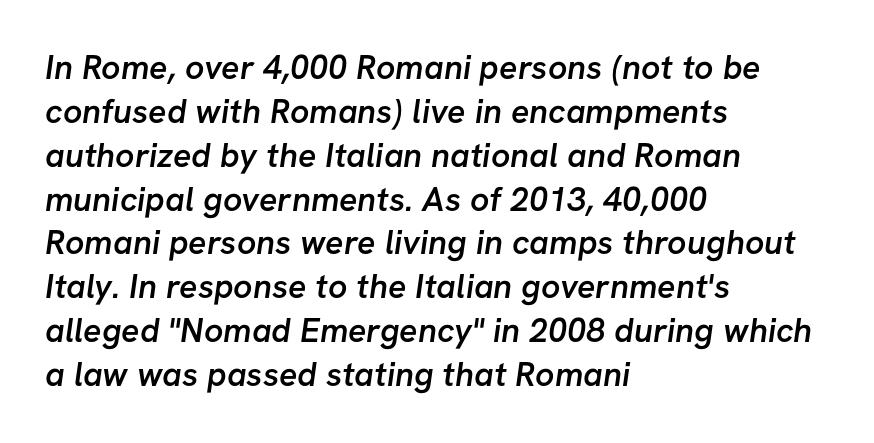
Reading down the block, your eye returns to a fixed left position each line. The strokes are fattened partway — semibold, not bold. Underlining? Definitely not there. How would I describe the line gaps? Plain and ordinary. These lines are composed in type without serifs.
